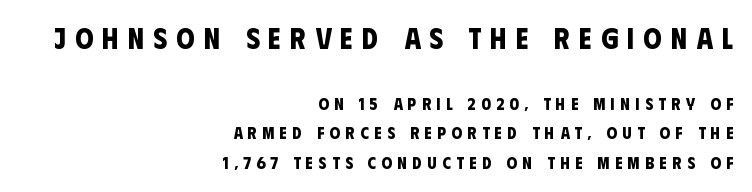
Q: Is the text bold? A: Yes.
Q: Is the typeface a serif or a sans-serif typeface? A: Sans-serif.
Q: Is the text underlined? A: No.
Q: How is the paragraph aligned? A: Right-aligned.
Q: Is the spacing between letters normal or unusually wide? A: Unusually wide.
Q: Which block of text is set in a larger size, the first (top) or the second (bottom)? A: The first (top) one.
Q: Width (condensed, normal, or wide)? A: Condensed.
Q: Stroke contrast? A: Low.
Q: x-height? A: Large.
Q: Monospaced? A: No.
